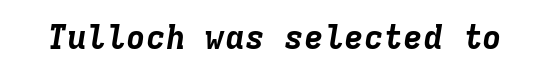
Q: Is the text bold? A: Yes.
Q: Is the text italic (slanted)? A: Yes, it leans right by about 9 degrees.
Q: Is the text underlined? A: No.
Q: Is the spacing between letters normal or unusually wide? A: Normal.
Q: Width (condensed, normal, or wide)? A: Normal.
Q: Stroke contrast? A: Low.
Q: x-height? A: Medium.
Q: Monospaced? A: Yes.
